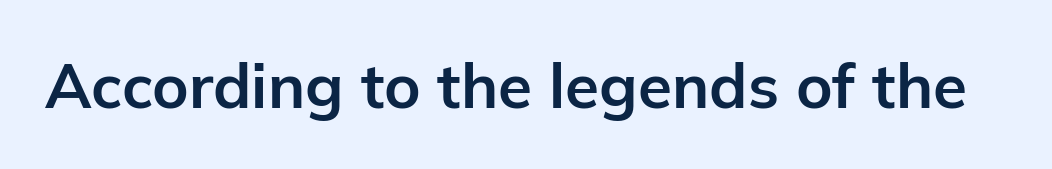
Q: Is the text bold? A: Yes.
Q: Is the text italic (slanted)? A: No, it is upright.
Q: Is the typeface a serif or a sans-serif typeface? A: Sans-serif.
Q: Is the text underlined? A: No.
Q: Is the spacing between letters normal or unusually wide? A: Normal.
Q: Width (condensed, normal, or wide)? A: Normal.
Q: Stroke contrast? A: Low.
Q: x-height? A: Medium.
Q: Monospaced? A: No.
